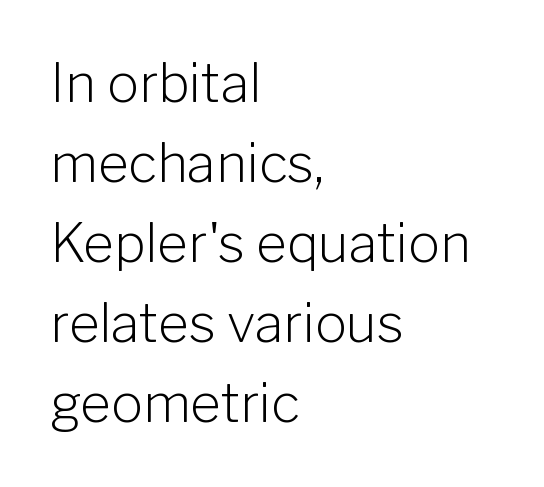
Q: Is the text bold? A: No.
Q: Is the text italic (slanted)? A: No, it is upright.
Q: Is the typeface a serif or a sans-serif typeface? A: Sans-serif.
Q: Is the text underlined? A: No.
Q: How is the paragraph aligned? A: Left-aligned.
Q: Is the spacing between letters normal or unusually wide? A: Normal.
Q: Is the spacing between lines tight, normal or loose? A: Normal.
Q: Width (condensed, normal, or wide)? A: Normal.
Q: Stroke contrast? A: Low.
Q: x-height? A: Medium.
Q: Monospaced? A: No.
